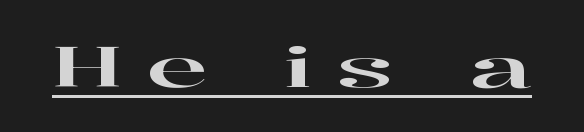
Q: Is the text italic (slanted)? A: No, it is upright.
Q: Is the typeface a serif or a sans-serif typeface? A: Serif.
Q: Is the text underlined? A: Yes.
Q: Is the spacing between letters normal or unusually wide? A: Unusually wide.
Q: Width (condensed, normal, or wide)? A: Wide.
Q: Stroke contrast? A: High.
Q: x-height? A: Medium.
Q: Monospaced? A: No.
